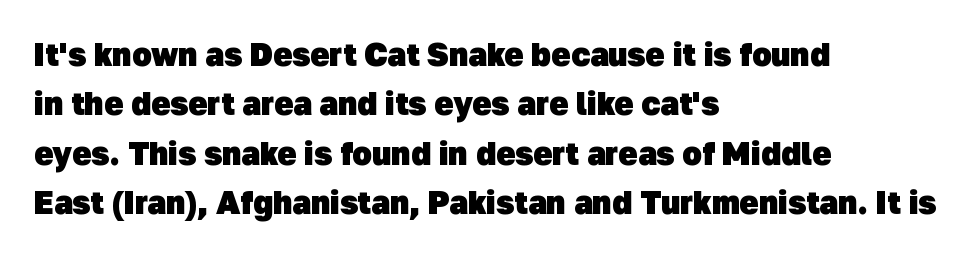
Q: Is the text bold? A: Yes.
Q: Is the typeface a serif or a sans-serif typeface? A: Sans-serif.
Q: Is the text underlined? A: No.
Q: How is the paragraph aligned? A: Left-aligned.
Q: Is the spacing between letters normal or unusually wide? A: Normal.
Q: Is the spacing between lines tight, normal or loose? A: Normal.
Q: Width (condensed, normal, or wide)? A: Normal.
Q: Stroke contrast? A: Low.
Q: x-height? A: Medium.
Q: Monospaced? A: No.
